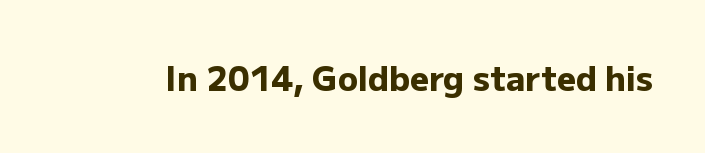
The image shows 33 px heavy sans-serif type, upright; set normal letter spacing, not underlined; low stroke contrast and a medium x-height.
